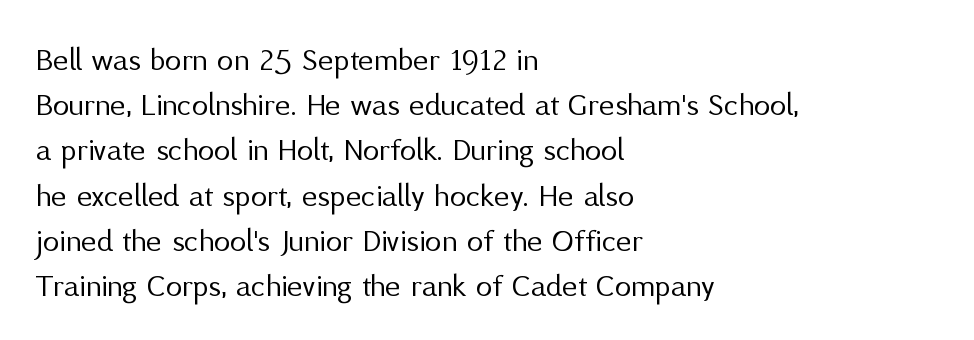
The space beneath each line is pristine and unruled. What's the leading like? Ordinary, nothing unusual. Line beginnings align vertically; line endings do not. Serifs: no, the terminals of the letterforms are clean.
